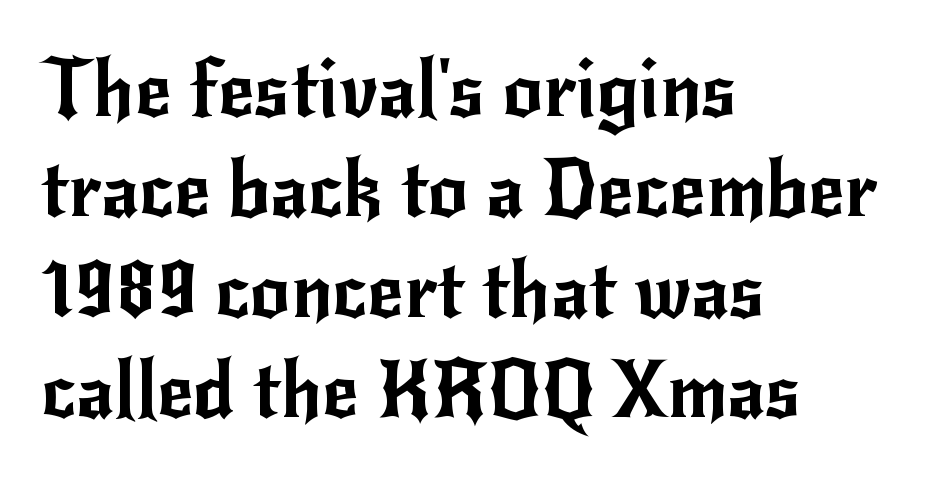
In terms of letterspacing, this is plain default setting. To sum up the face: it is a sans, with no serifs. The zone under the glyphs is completely vacant. The rendering uses natural spacing where letterforms have individual widths. Each line starts at the same left margin while the right side varies. Posture: straight, roman, zero tilt.
